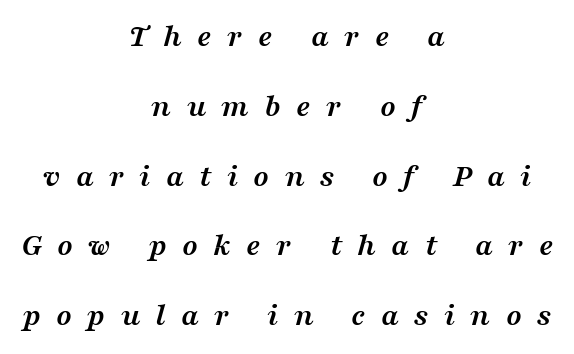
Q: Is the text bold? A: Yes.
Q: Is the text italic (slanted)? A: Yes, it leans right by about 16 degrees.
Q: Is the typeface a serif or a sans-serif typeface? A: Serif.
Q: Is the text underlined? A: No.
Q: How is the paragraph aligned? A: Centered.
Q: Is the spacing between letters normal or unusually wide? A: Unusually wide.
Q: Is the spacing between lines tight, normal or loose? A: Loose.
Q: Width (condensed, normal, or wide)? A: Wide.
Q: Stroke contrast? A: Medium.
Q: x-height? A: Medium.
Q: Monospaced? A: No.
